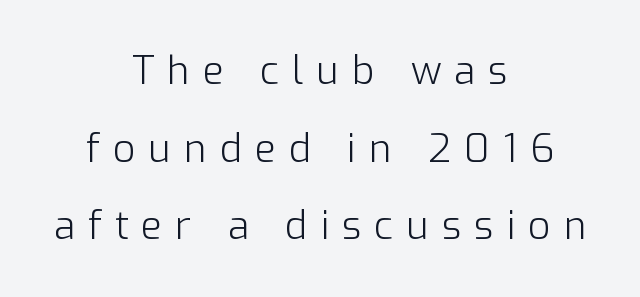
Q: Is the text bold? A: No.
Q: Is the text italic (slanted)? A: No, it is upright.
Q: Is the typeface a serif or a sans-serif typeface? A: Sans-serif.
Q: Is the text underlined? A: No.
Q: How is the paragraph aligned? A: Centered.
Q: Is the spacing between letters normal or unusually wide? A: Unusually wide.
Q: Is the spacing between lines tight, normal or loose? A: Loose.
Q: Width (condensed, normal, or wide)? A: Normal.
Q: Stroke contrast? A: Low.
Q: x-height? A: Medium.
Q: Monospaced? A: No.
